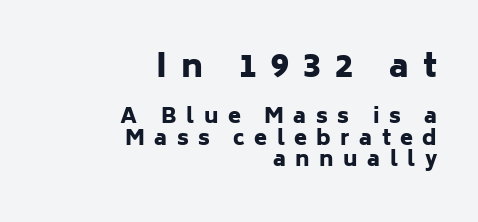
The paragraph shown leans on its right margin. Here the designer chose a conventional face with non-uniform glyph widths. Letters rest on an invisible, unmarked baseline. A typesetter would mark this as roman, not italic.
